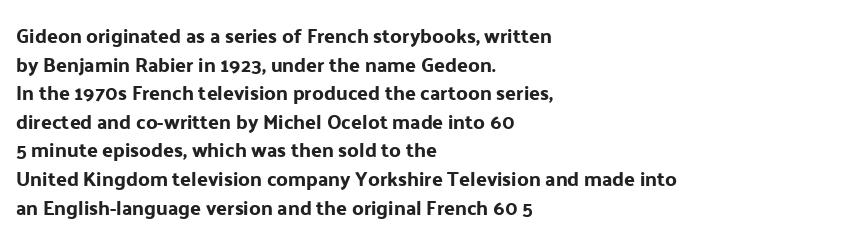
The image shows 20 px text type, upright; set left-aligned, normal line spacing (1.43x), normal letter spacing, not underlined.
